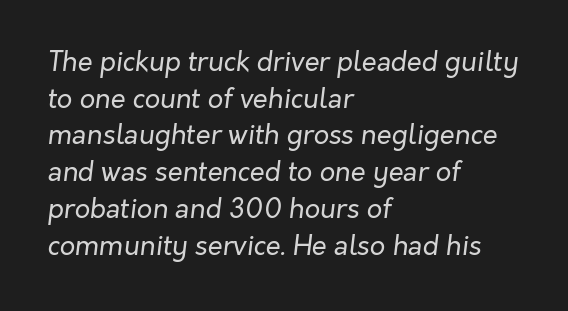
Q: Is the text bold? A: No.
Q: Is the text italic (slanted)? A: Yes, it leans right by about 7 degrees.
Q: Is the text underlined? A: No.
Q: How is the paragraph aligned? A: Left-aligned.
Q: Is the spacing between letters normal or unusually wide? A: Normal.
Q: Is the spacing between lines tight, normal or loose? A: Normal.
